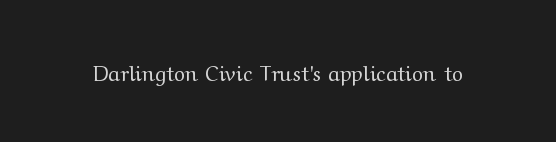
{"italic": "no", "bold": "no", "underline": "no", "letter_spacing": "normal", "letter_spacing_em": 0.0, "glyph_px": 21}
